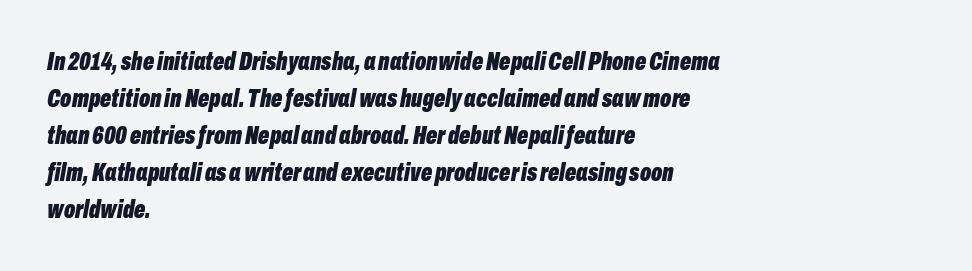
Compared with typical paragraphs, the rows here are spaced about the same. Typeset ragged right — the left edge is the straight one. An italicized treatment has been applied to the whole sample. As a designer I'd log this as weight 700, bold. Bare-footed words on every line.
